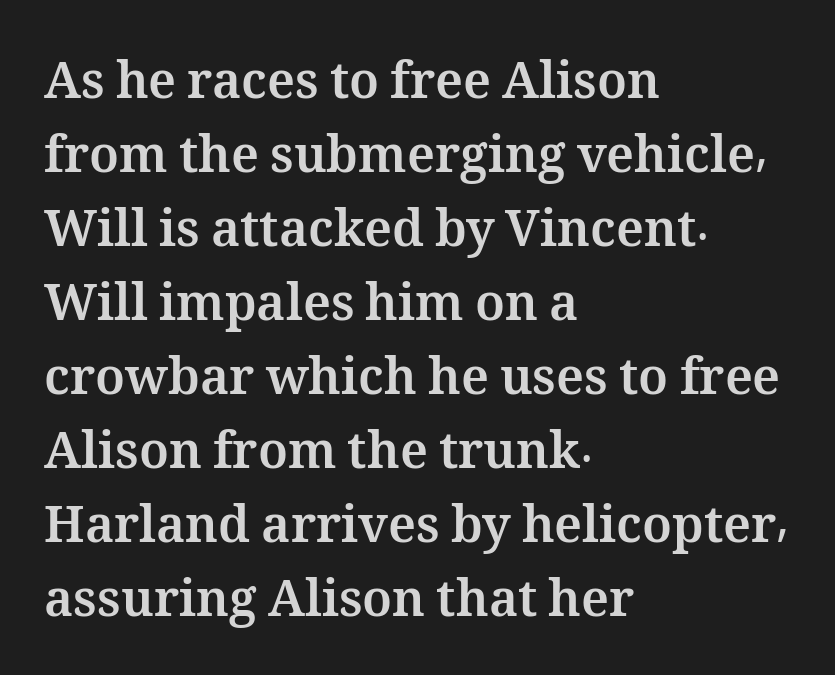
The image shows 50 px bold type, upright; set left-aligned, normal line spacing (1.48x), normal letter spacing, not underlined; medium stroke contrast and a medium x-height.
